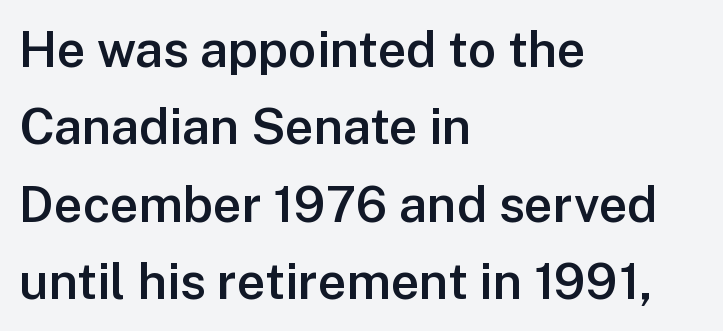
Q: Is the text bold? A: Semi-bold.
Q: Is the text italic (slanted)? A: No, it is upright.
Q: Is the typeface a serif or a sans-serif typeface? A: Sans-serif.
Q: Is the text underlined? A: No.
Q: How is the paragraph aligned? A: Left-aligned.
Q: Is the spacing between letters normal or unusually wide? A: Normal.
Q: Is the spacing between lines tight, normal or loose? A: Normal.
Q: Width (condensed, normal, or wide)? A: Normal.
Q: Stroke contrast? A: Low.
Q: x-height? A: Medium.
Q: Monospaced? A: No.
